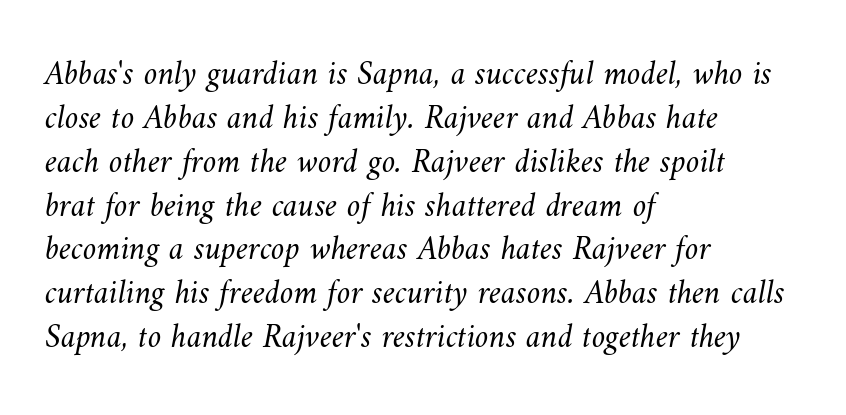
{"bold": "no", "weight": "light", "width": "normal", "stroke_contrast": "medium", "x_height": "small", "monospaced": "no", "underline": "no", "align": "left", "line_spacing": "normal", "line_spacing_ratio": 1.29, "letter_spacing": "normal", "letter_spacing_em": 0.0, "glyph_px": 34}
